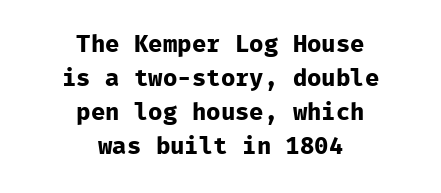
The image shows 24 px bold type, upright; set centered, normal line spacing (1.41x), normal letter spacing, not underlined.
